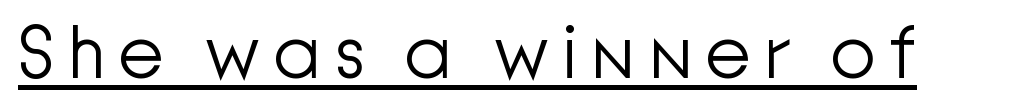
The image shows 75 px light sans-serif type, upright; set underlined; low stroke contrast and a medium x-height.
